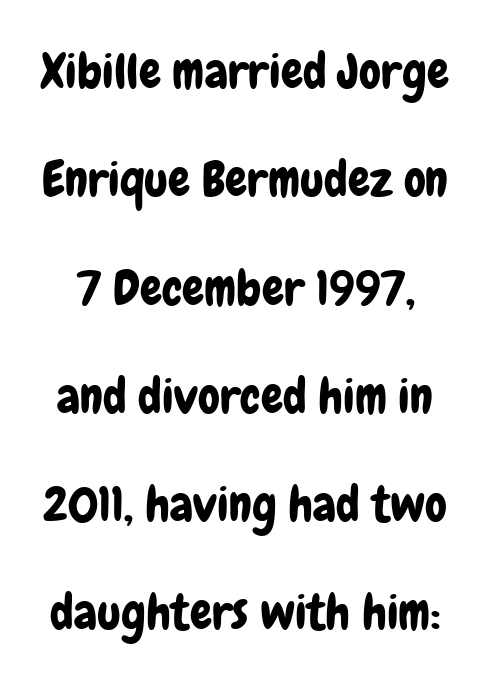
{"serif": "no", "italic": "no", "width": "condensed", "stroke_contrast": "low", "x_height": "medium", "monospaced": "no", "underline": "no", "line_spacing": "loose", "line_spacing_ratio": 2.21, "letter_spacing": "normal", "letter_spacing_em": 0.0, "glyph_px": 49}
